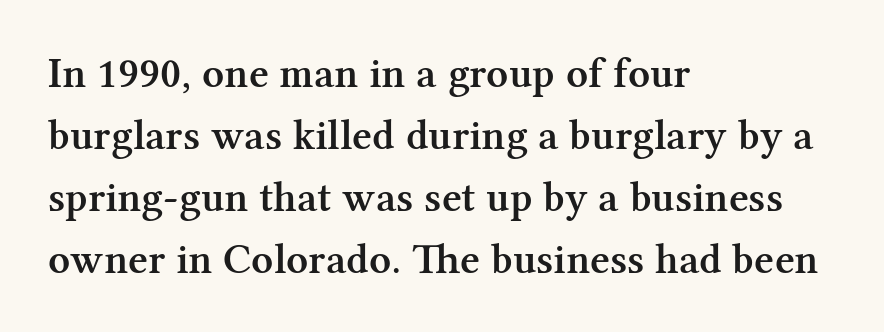
The image shows 43 px semibold serif type, upright; set left-aligned, normal line spacing (1.44x), normal letter spacing, not underlined; medium stroke contrast and a medium x-height.
